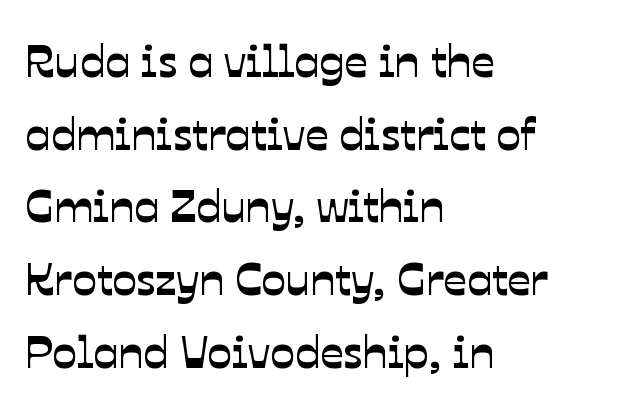
In CSS terms this would be text-align: left. You can tell from the bare stems that sans-serif type was used. The foot of each line stays bare and open. Horizontal bands of white between lines are of average thickness. The face used here is proportionally spaced, like ordinary book or web type.
